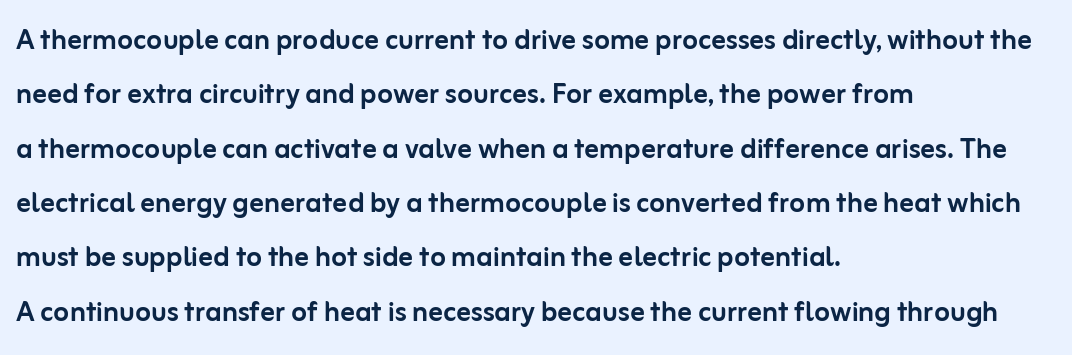
Q: Is the text italic (slanted)? A: No, it is upright.
Q: Is the typeface a serif or a sans-serif typeface? A: Sans-serif.
Q: Is the text underlined? A: No.
Q: How is the paragraph aligned? A: Left-aligned.
Q: Is the spacing between letters normal or unusually wide? A: Normal.
Q: Is the spacing between lines tight, normal or loose? A: Normal.
Q: Width (condensed, normal, or wide)? A: Normal.
Q: Stroke contrast? A: Low.
Q: x-height? A: Medium.
Q: Monospaced? A: No.
